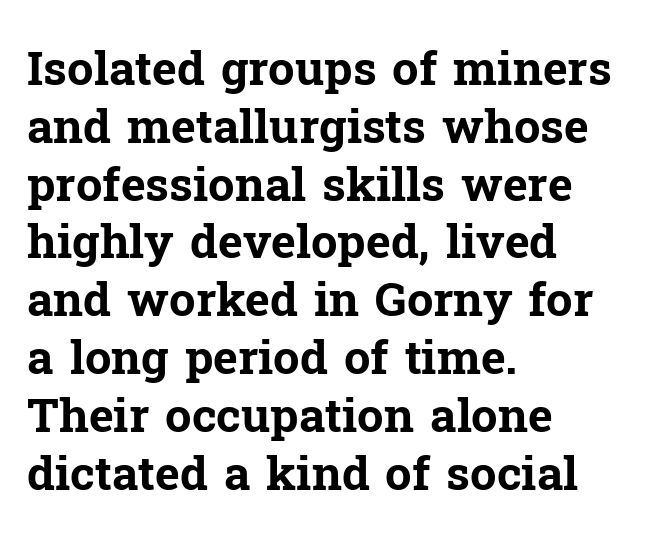
The image shows 47 px bold serif type, upright; set left-aligned, line spacing 1.23x, normal letter spacing, not underlined; low stroke contrast and a medium x-height.
